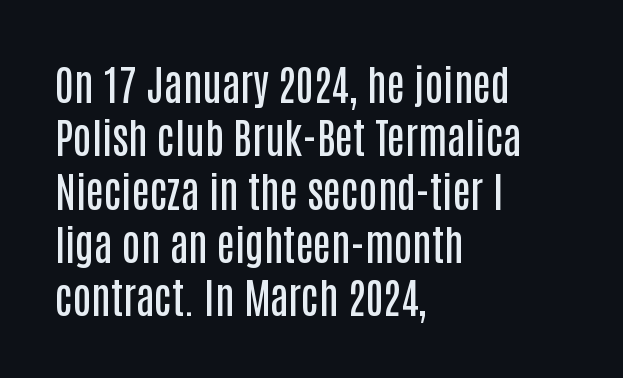
The image shows 41 px semibold, condensed sans-serif type, upright; set left-aligned, normal line spacing (1.3x), normal letter spacing, not underlined; low stroke contrast and a large x-height.
